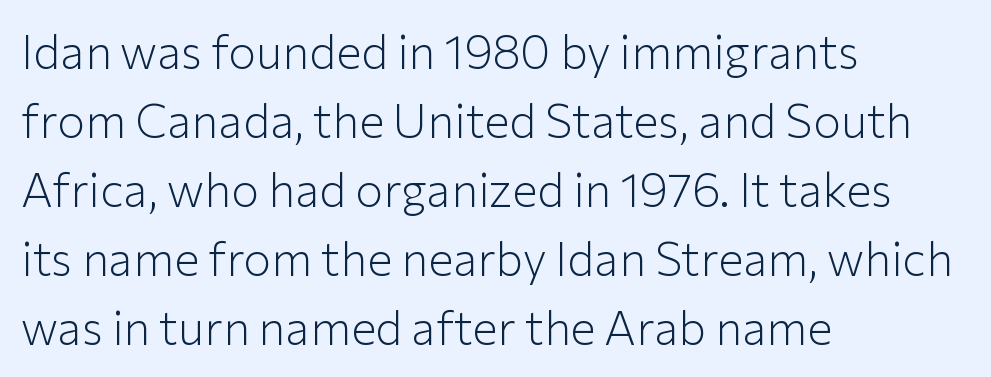
{"serif": "no", "italic": "no", "bold": "no", "weight": "light", "width": "normal", "stroke_contrast": "low", "x_height": "medium", "monospaced": "no", "underline": "no", "align": "left", "line_spacing": "normal", "line_spacing_ratio": 1.47, "letter_spacing": "normal", "letter_spacing_em": 0.0, "glyph_px": 47}
